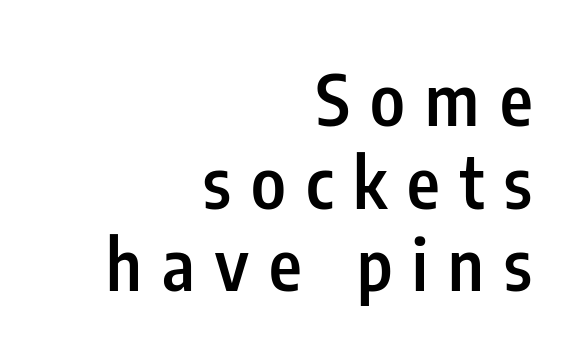
Q: Is the text bold? A: Semi-bold.
Q: Is the text italic (slanted)? A: No, it is upright.
Q: Is the typeface a serif or a sans-serif typeface? A: Sans-serif.
Q: Is the text underlined? A: No.
Q: How is the paragraph aligned? A: Right-aligned.
Q: Is the spacing between letters normal or unusually wide? A: Unusually wide.
Q: Width (condensed, normal, or wide)? A: Condensed.
Q: Stroke contrast? A: Low.
Q: x-height? A: Medium.
Q: Monospaced? A: No.
